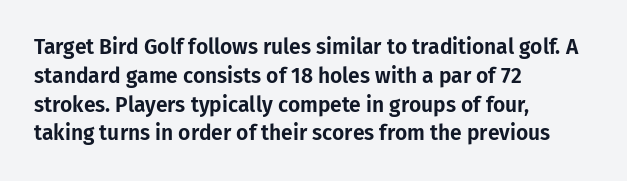
The compositor pushed each line to the left boundary. The strip under each line holds only bare page. When letters stand straight like this, we call the style roman or upright. Letter spacing: default. In terms of leading, this rendering sits right in the middle.
